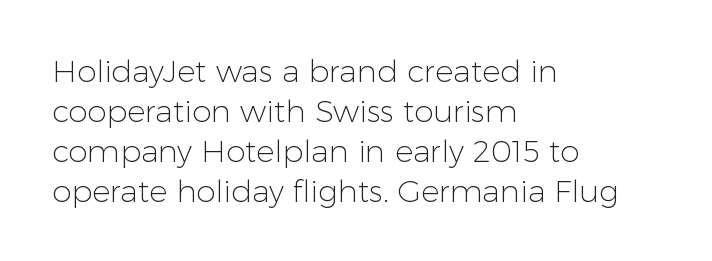
Grotesque or geometric, the face here clearly has no serifs. If you drew a ruler down the left edge, every line would touch it. This sample has the flowing, uneven cadence of proportional lettering. The area under the type is left untouched.
